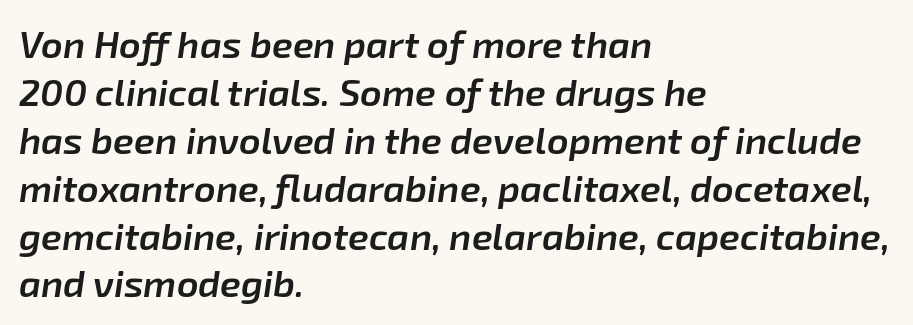
The image shows 38 px semibold type, italic (leaning right); set left-aligned, normal line spacing (1.26x), normal letter spacing, not underlined; low stroke contrast and a medium x-height.
